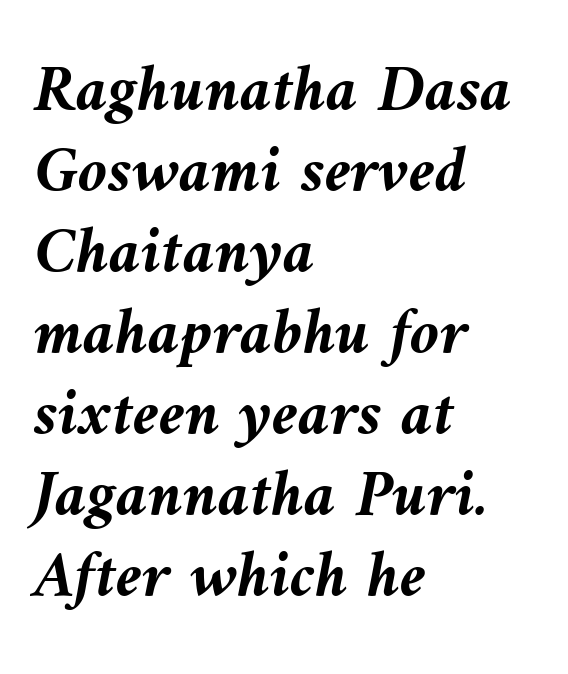
{"italic": "yes", "lean": "left", "slant_degrees": 10, "bold": "yes", "weight": "semibold", "width": "normal", "stroke_contrast": "medium", "x_height": "medium", "monospaced": "no", "underline": "no", "align": "left", "line_spacing_ratio": 1.21, "letter_spacing": "normal", "letter_spacing_em": 0.0, "glyph_px": 67}
